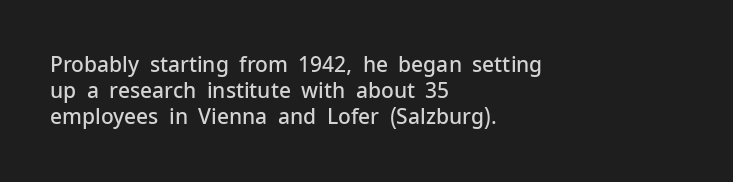
{"italic": "no", "bold": "semi", "underline": "no", "align": "left", "line_spacing_ratio": 1.24, "letter_spacing": "normal", "letter_spacing_em": 0.0, "glyph_px": 21}
